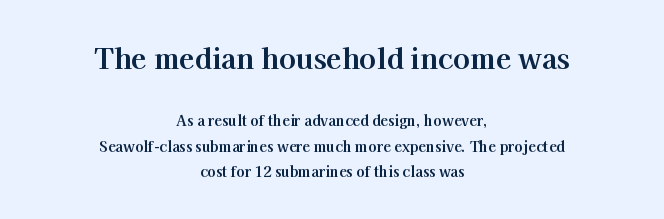
{"serif": "yes", "italic": "no", "bold": "yes", "weight": "bold", "width": "normal", "stroke_contrast": "high", "x_height": "medium", "monospaced": "no", "underline": "no", "align": "center", "line_spacing_ratio": 1.82, "letter_spacing": "normal", "letter_spacing_em": 0.0, "larger_block": "first", "size_ratio": 2.0, "glyph_px": 28}
